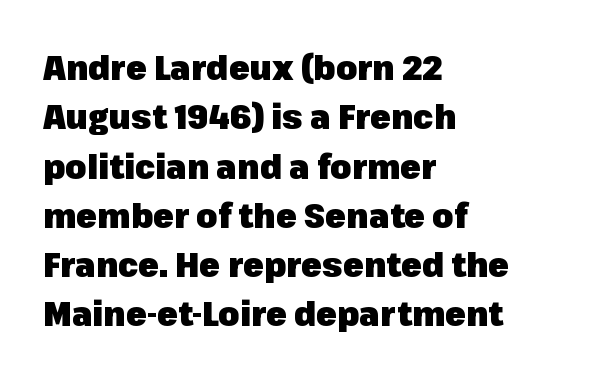
The image shows 34 px heavy sans-serif type, upright; set left-aligned, normal line spacing (1.45x), normal letter spacing, not underlined; low stroke contrast and a medium x-height.
